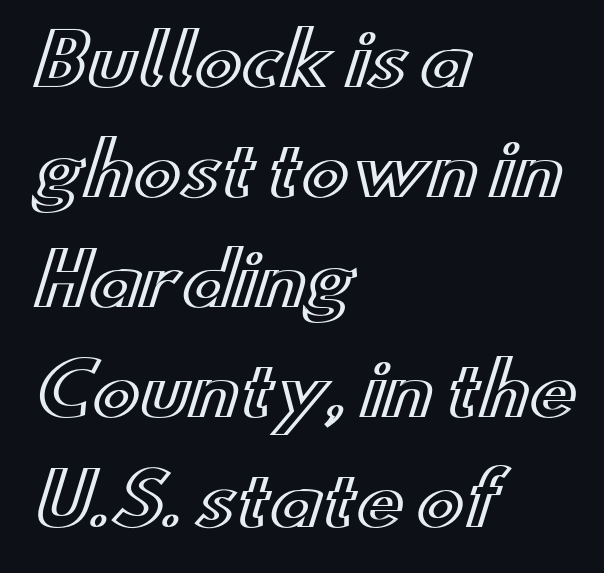
Words float on clear page, feet unadorned. Regarding leading, the lines here are spaced in the standard way. Line starts are locked; line ends wander. Spacing verdict: proportional, widths tailored to each character. This rendering leaves character spacing at its baseline value.
